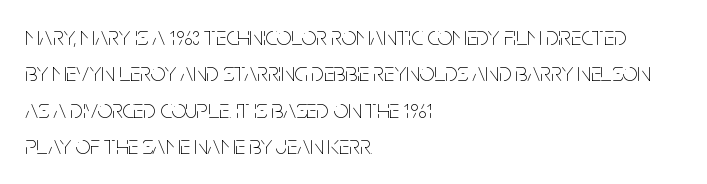
Short and long lines alike share a common starting point at left. The typeface has the unassuming heft of standard copy or less. Is the letter spacing exaggerated? No — it looks like the ordinary default. Has an underline been added? It has not. Posture: vertical.
